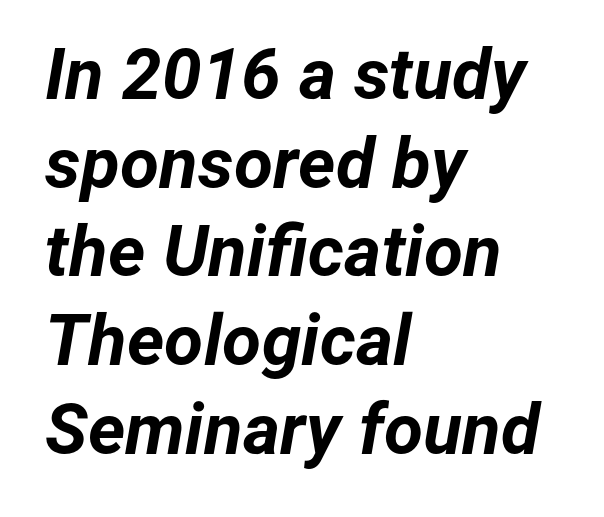
{"italic": "yes", "lean": "right", "slant_degrees": 12, "bold": "yes", "weight": "bold", "width": "normal", "stroke_contrast": "low", "x_height": "medium", "monospaced": "no", "underline": "no", "align": "left", "line_spacing": "normal", "line_spacing_ratio": 1.25, "letter_spacing": "normal", "letter_spacing_em": 0.0, "glyph_px": 71}
